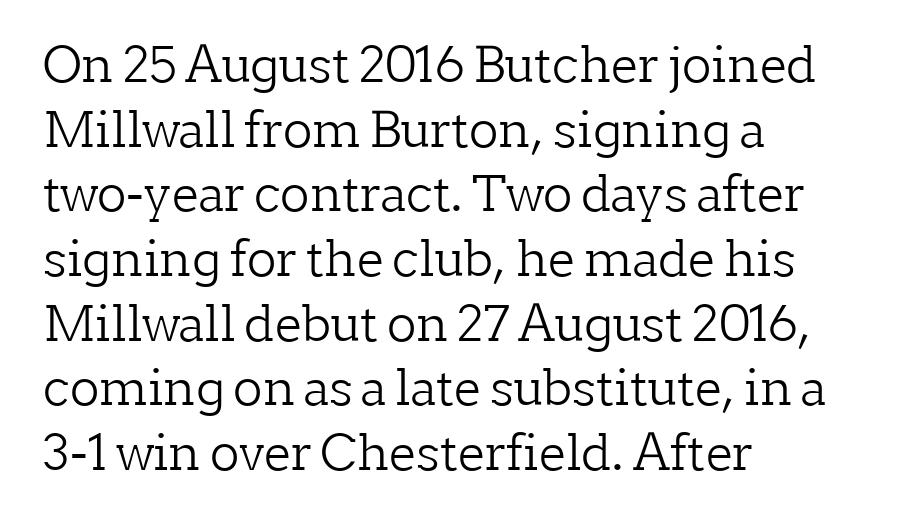
The image shows 49 px light serif type, upright; set left-aligned, normal line spacing (1.32x), normal letter spacing, not underlined; low stroke contrast and a medium x-height.
